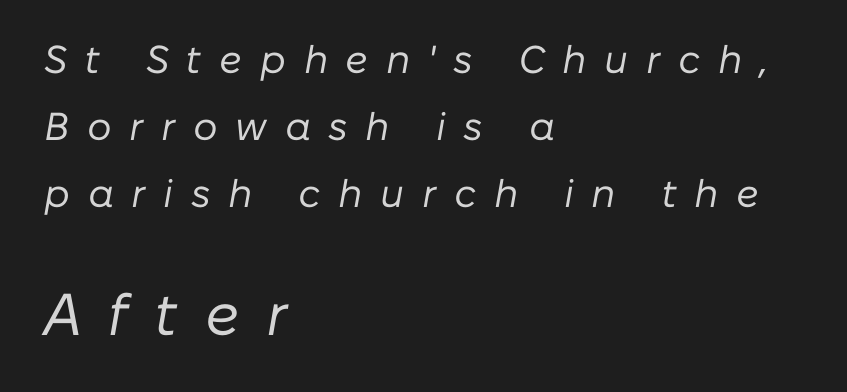
Q: Is the text bold? A: No.
Q: Is the text italic (slanted)? A: Yes, it leans right by about 10 degrees.
Q: Is the text underlined? A: No.
Q: How is the paragraph aligned? A: Left-aligned.
Q: Is the spacing between letters normal or unusually wide? A: Unusually wide.
Q: Which block of text is set in a larger size, the first (top) or the second (bottom)? A: The second (bottom) one.
Q: Width (condensed, normal, or wide)? A: Normal.
Q: Stroke contrast? A: Low.
Q: x-height? A: Medium.
Q: Monospaced? A: No.
